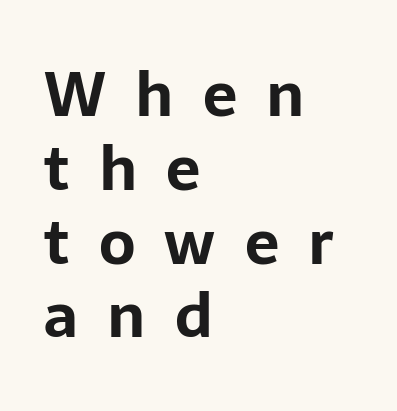
Q: Is the text bold? A: Yes.
Q: Is the text italic (slanted)? A: No, it is upright.
Q: Is the typeface a serif or a sans-serif typeface? A: Sans-serif.
Q: Is the text underlined? A: No.
Q: How is the paragraph aligned? A: Left-aligned.
Q: Is the spacing between letters normal or unusually wide? A: Unusually wide.
Q: Width (condensed, normal, or wide)? A: Normal.
Q: Stroke contrast? A: Low.
Q: x-height? A: Medium.
Q: Monospaced? A: No.
